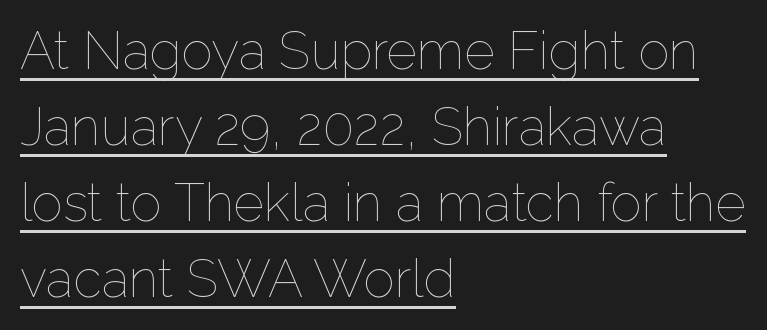
The letters sit at their default tracking, neither squeezed nor spread. The passage shown stacks its lines at a standard gap. Short and long lines alike share a common starting point at left. Is this a heavy cut? Hardly; it is regular or lighter. A typographer would call this underscored text. Varying glyph widths throughout — classic text-font behaviour.
